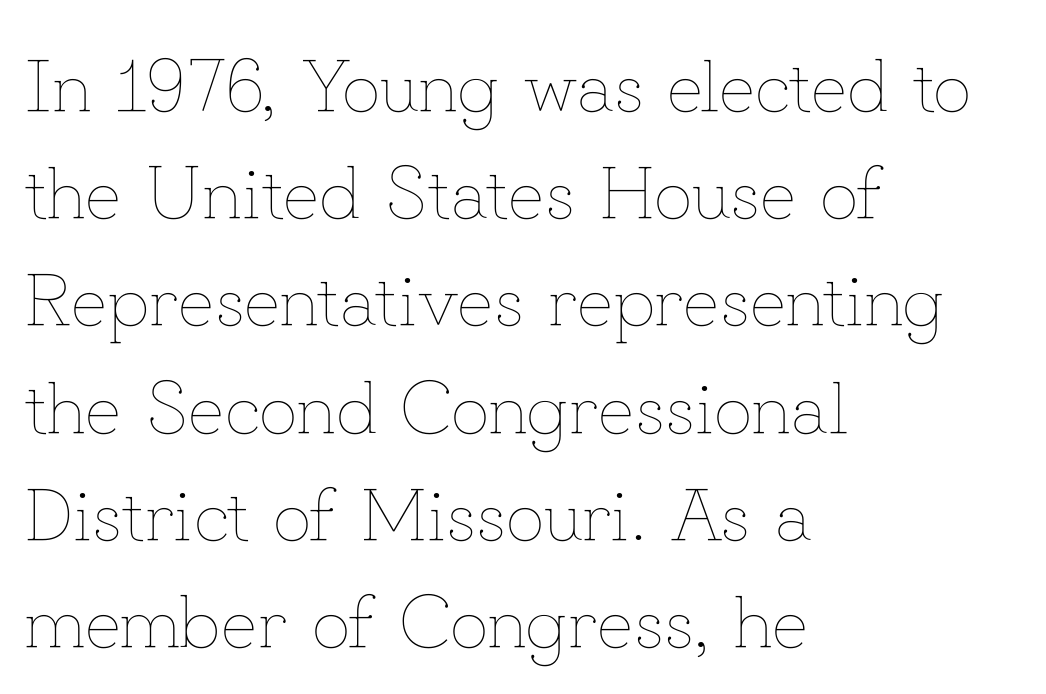
The image shows 75 px thin type, upright; set left-aligned, normal line spacing (1.43x), normal letter spacing, not underlined; low stroke contrast and a small x-height.
